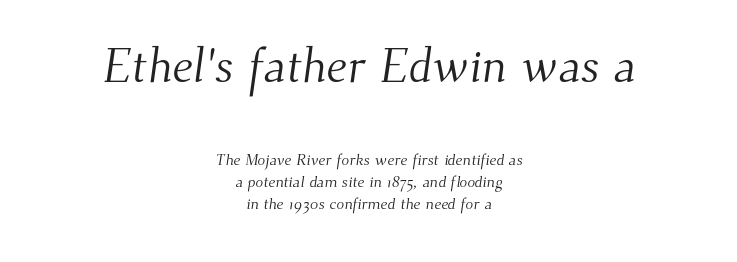
{"serif": "yes", "bold": "no", "weight": "light", "width": "normal", "stroke_contrast": "medium", "x_height": "small", "monospaced": "no", "underline": "no", "align": "center", "line_spacing": "normal", "line_spacing_ratio": 1.38, "letter_spacing": "normal", "letter_spacing_em": 0.0, "larger_block": "first", "size_ratio": 3.0, "glyph_px": 48}
